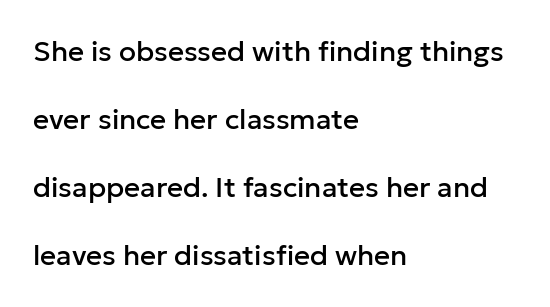
The image shows 28 px sans-serif type, upright; set left-aligned, loose line spacing (2.43x), normal letter spacing, not underlined; low stroke contrast and a medium x-height.
